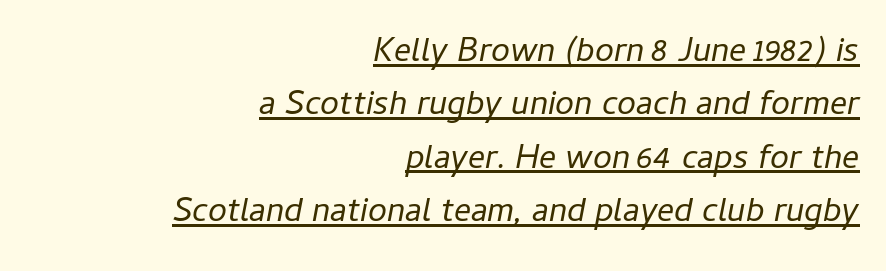
{"italic": "yes", "lean": "right", "slant_degrees": 11, "bold": "no", "weight": "regular", "width": "normal", "stroke_contrast": "low", "x_height": "medium", "monospaced": "no", "underline": "yes", "align": "right", "line_spacing": "normal", "line_spacing_ratio": 1.57, "letter_spacing": "normal", "letter_spacing_em": 0.0, "glyph_px": 34}
